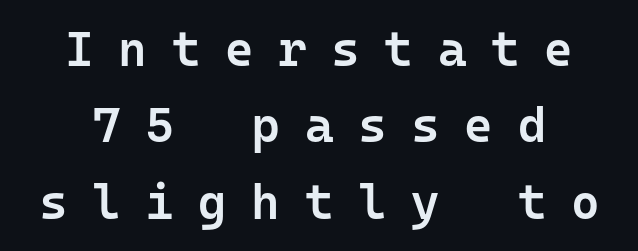
Honestly, there is no underline to notice here at all. This sample uses an upright cut, with every glyph sitting square on the baseline. These lines are rendered in a fixed-pitch font. The font family rendered here belongs to the sans-serif group. The block of text has a typical density, with ordinary space between rows.
